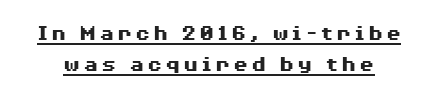
The image shows 22 px bold type, upright; set normal line spacing (1.41x), underlined.
